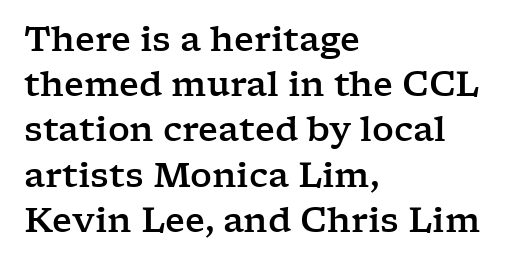
Q: Is the text italic (slanted)? A: No, it is upright.
Q: Is the typeface a serif or a sans-serif typeface? A: Serif.
Q: Is the text underlined? A: No.
Q: How is the paragraph aligned? A: Left-aligned.
Q: Is the spacing between letters normal or unusually wide? A: Normal.
Q: Is the spacing between lines tight, normal or loose? A: Normal.
Q: Width (condensed, normal, or wide)? A: Wide.
Q: Stroke contrast? A: Low.
Q: x-height? A: Medium.
Q: Monospaced? A: No.
